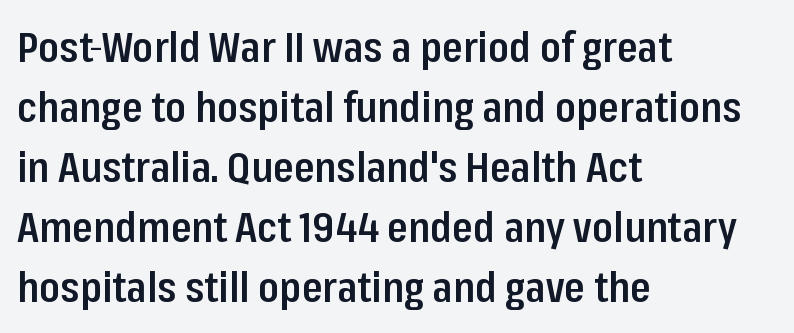
{"serif": "no", "italic": "no", "bold": "semi", "weight": "semibold", "width": "condensed", "stroke_contrast": "low", "x_height": "medium", "monospaced": "no", "underline": "no", "align": "left", "line_spacing": "normal", "line_spacing_ratio": 1.43, "letter_spacing": "normal", "letter_spacing_em": 0.0, "glyph_px": 42}
